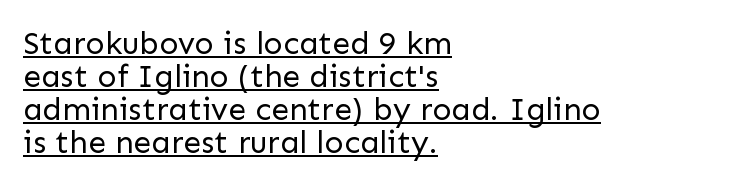
The image shows 32 px regular-weight sans-serif type, upright; set left-aligned, tight line spacing (1.03x), normal letter spacing, underlined; low stroke contrast and a medium x-height.
